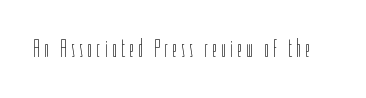
Q: Is the text bold? A: No.
Q: Is the text italic (slanted)? A: No, it is upright.
Q: Is the text underlined? A: No.
